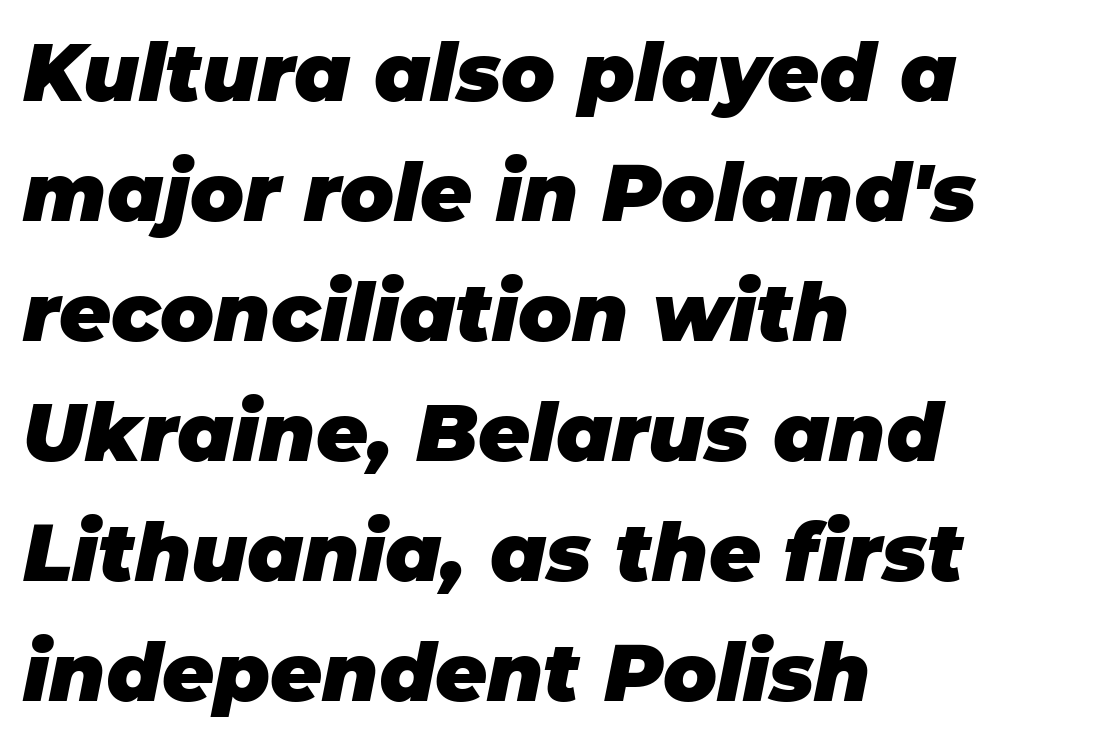
Q: Is the text bold? A: Yes.
Q: Is the text italic (slanted)? A: Yes, it leans right by about 11 degrees.
Q: Is the text underlined? A: No.
Q: How is the paragraph aligned? A: Left-aligned.
Q: Is the spacing between letters normal or unusually wide? A: Normal.
Q: Is the spacing between lines tight, normal or loose? A: Normal.
Q: Width (condensed, normal, or wide)? A: Normal.
Q: Stroke contrast? A: Low.
Q: x-height? A: Large.
Q: Monospaced? A: No.
